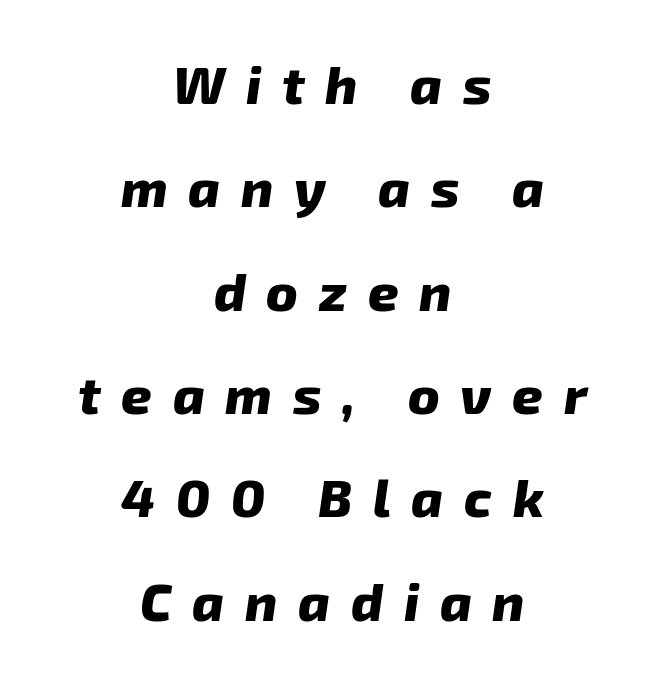
The paragraph shown floats in the horizontal middle. The font's italic variant was chosen for this text. Letters rest on an invisible, unmarked baseline. Airy leading. Words appear elongated and porous because spacing is wide. These lines are rendered in a variable-pitch font.
